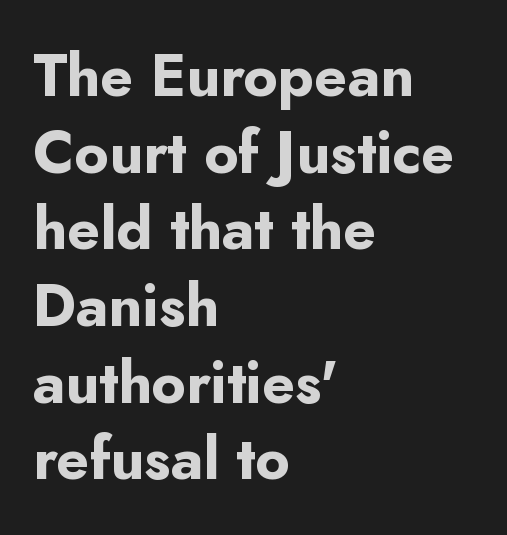
Q: Is the text bold? A: Yes.
Q: Is the text italic (slanted)? A: No, it is upright.
Q: Is the typeface a serif or a sans-serif typeface? A: Sans-serif.
Q: Is the text underlined? A: No.
Q: How is the paragraph aligned? A: Left-aligned.
Q: Is the spacing between letters normal or unusually wide? A: Normal.
Q: Is the spacing between lines tight, normal or loose? A: Normal.
Q: Width (condensed, normal, or wide)? A: Normal.
Q: Stroke contrast? A: Low.
Q: x-height? A: Small.
Q: Monospaced? A: No.
